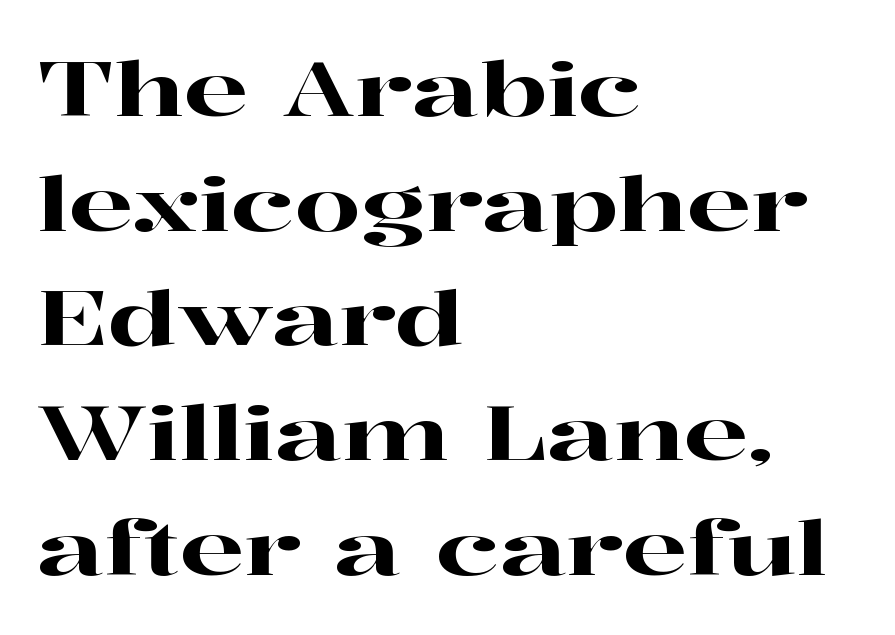
Q: Is the text italic (slanted)? A: No, it is upright.
Q: Is the typeface a serif or a sans-serif typeface? A: Serif.
Q: Is the text underlined? A: No.
Q: How is the paragraph aligned? A: Left-aligned.
Q: Is the spacing between letters normal or unusually wide? A: Normal.
Q: Is the spacing between lines tight, normal or loose? A: Normal.
Q: Width (condensed, normal, or wide)? A: Wide.
Q: Stroke contrast? A: High.
Q: x-height? A: Medium.
Q: Monospaced? A: No.
